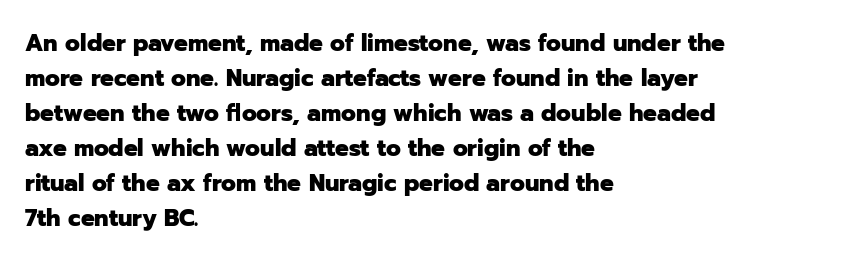
A normal amount of white space separates one row of letters from the next. The lines in this sample share a left origin and differ only in where they stop. Characters follow at the spacing the type designer built in. In terms of weight, the rendering is a true, heavy bold.
